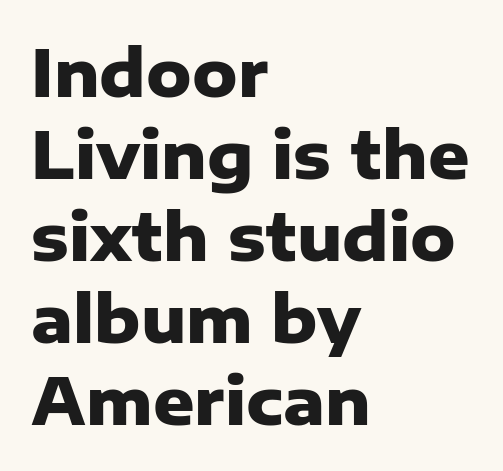
Q: Is the text bold? A: Yes.
Q: Is the text italic (slanted)? A: No, it is upright.
Q: Is the typeface a serif or a sans-serif typeface? A: Sans-serif.
Q: Is the text underlined? A: No.
Q: How is the paragraph aligned? A: Left-aligned.
Q: Is the spacing between letters normal or unusually wide? A: Normal.
Q: Is the spacing between lines tight, normal or loose? A: Normal.
Q: Width (condensed, normal, or wide)? A: Normal.
Q: Stroke contrast? A: Low.
Q: x-height? A: Medium.
Q: Monospaced? A: No.
